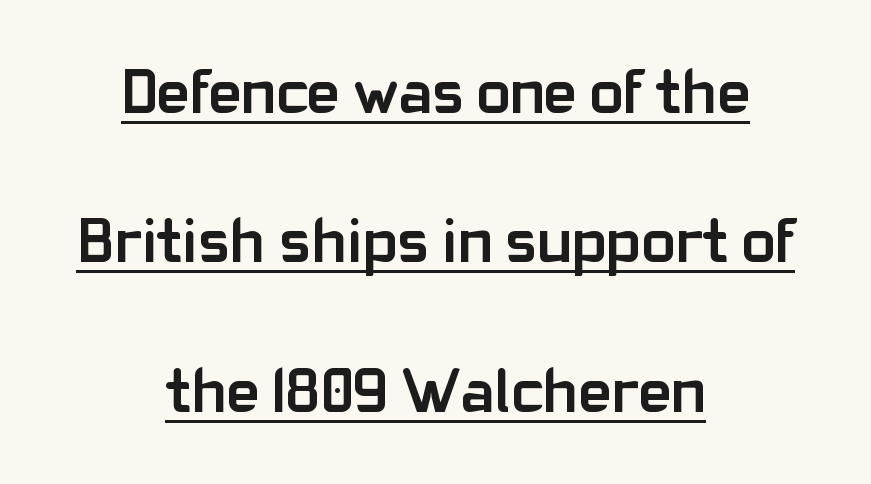
Unlike italic type, these characters show no tilt at all. Caption: standard tracking, unaltered. This sample trades compactness for vertical openness between lines. The letters carry no serifs — their stems end cleanly without finishing strokes. Bold? Absolutely — the strokes are thick and heavy. This sample has the flowing, uneven cadence of proportional lettering.
